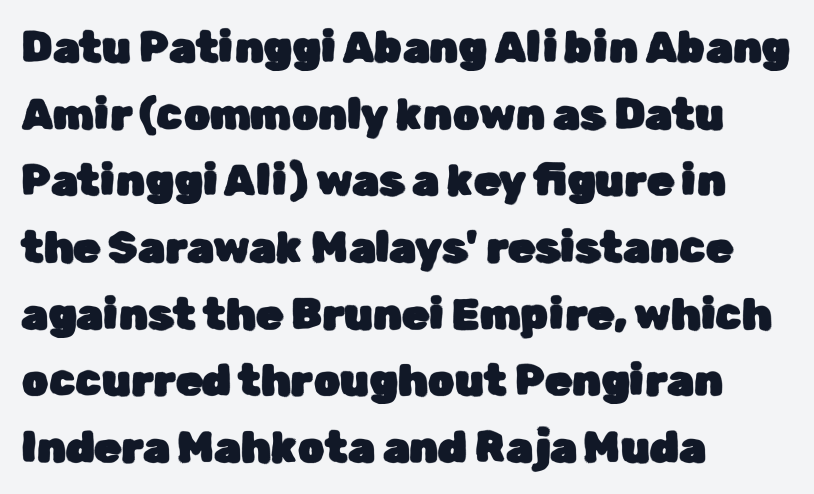
{"serif": "no", "italic": "no", "width": "normal", "stroke_contrast": "low", "x_height": "medium", "monospaced": "no", "underline": "no", "align": "left", "line_spacing": "normal", "line_spacing_ratio": 1.55, "letter_spacing": "normal", "letter_spacing_em": 0.0, "glyph_px": 43}
